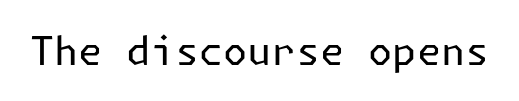
{"serif": "no", "italic": "no", "bold": "no", "weight": "regular", "width": "normal", "stroke_contrast": "low", "x_height": "medium", "underline": "no", "letter_spacing": "normal", "letter_spacing_em": 0.0, "glyph_px": 39}
